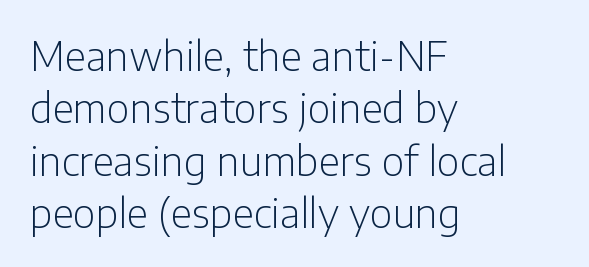
Does extra space separate the letters? No, they use regular spacing. A typesetter would mark this as roman, not italic. The line-height multiplier appears to be the usual default. This rendering features lettering with no underline.
